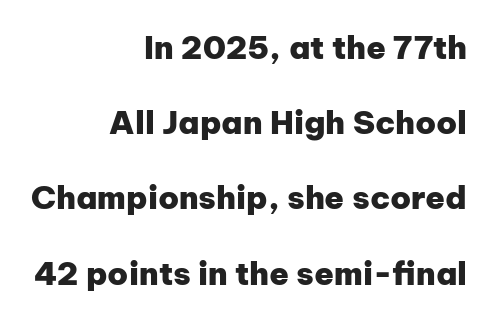
Q: Is the text bold? A: Yes.
Q: Is the text italic (slanted)? A: No, it is upright.
Q: Is the typeface a serif or a sans-serif typeface? A: Sans-serif.
Q: Is the text underlined? A: No.
Q: How is the paragraph aligned? A: Right-aligned.
Q: Is the spacing between letters normal or unusually wide? A: Normal.
Q: Is the spacing between lines tight, normal or loose? A: Loose.
Q: Width (condensed, normal, or wide)? A: Normal.
Q: Stroke contrast? A: Low.
Q: x-height? A: Medium.
Q: Monospaced? A: No.
